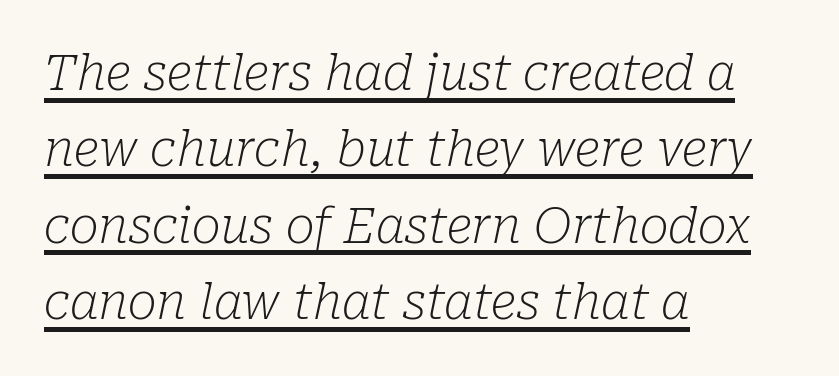
Q: Is the text bold? A: No.
Q: Is the text italic (slanted)? A: Yes, it leans right by about 10 degrees.
Q: Is the typeface a serif or a sans-serif typeface? A: Serif.
Q: Is the text underlined? A: Yes.
Q: How is the paragraph aligned? A: Left-aligned.
Q: Is the spacing between letters normal or unusually wide? A: Normal.
Q: Is the spacing between lines tight, normal or loose? A: Normal.
Q: Width (condensed, normal, or wide)? A: Normal.
Q: Stroke contrast? A: Low.
Q: x-height? A: Medium.
Q: Monospaced? A: No.
